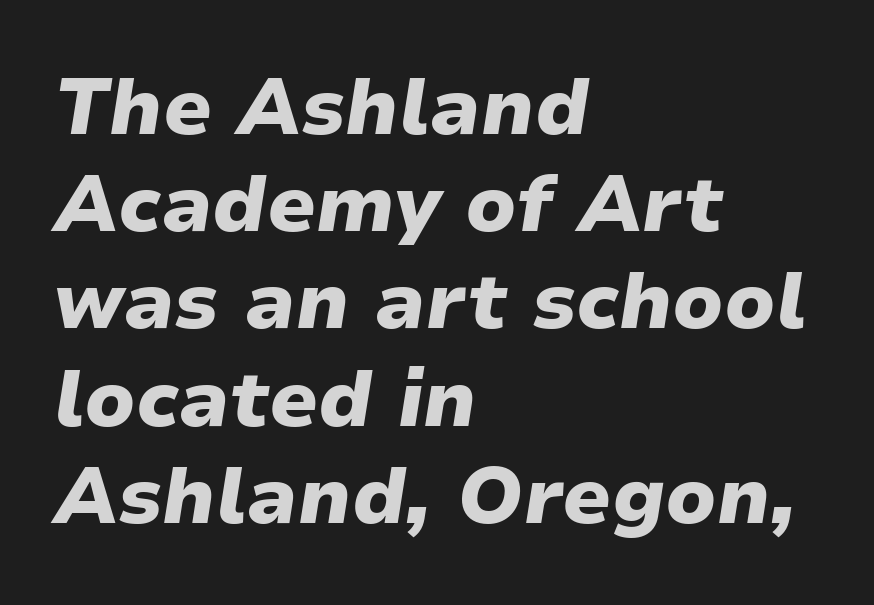
The image shows 79 px heavy type, italic (leaning right); set left-aligned, line spacing 1.23x, normal letter spacing, not underlined; low stroke contrast and a medium x-height.
